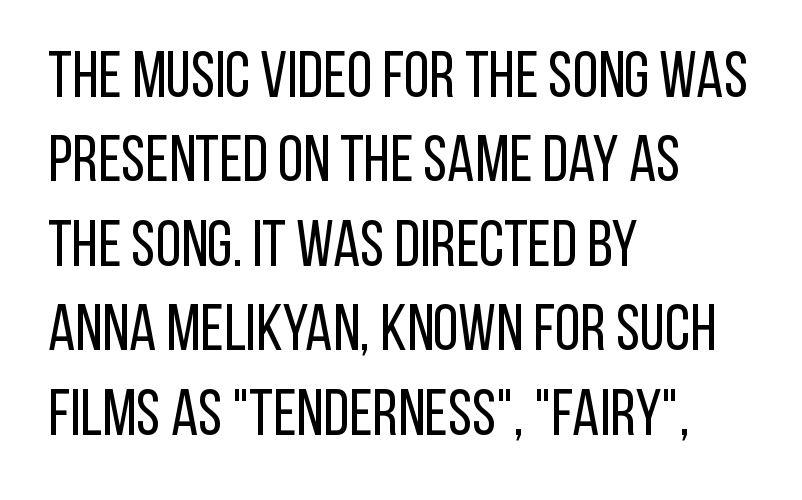
The image shows 65 px regular-weight, condensed sans-serif type, upright; set left-aligned, normal line spacing (1.3x), normal letter spacing, not underlined; low stroke contrast and a large x-height.
